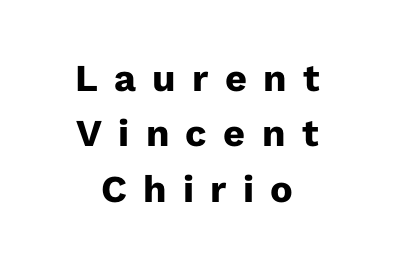
{"serif": "no", "italic": "no", "bold": "yes", "weight": "heavy", "width": "normal", "stroke_contrast": "low", "x_height": "medium", "monospaced": "no", "underline": "no", "align": "center", "line_spacing": "normal", "line_spacing_ratio": 1.46, "letter_spacing": "wide", "letter_spacing_em": 0.43, "glyph_px": 38}
